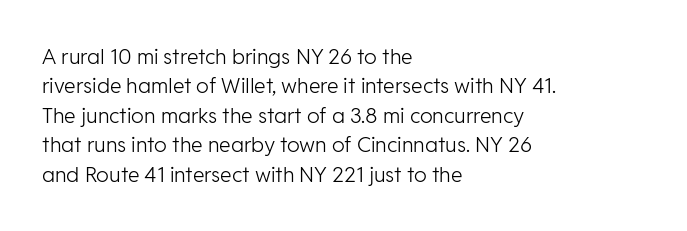
Q: Is the text bold? A: No.
Q: Is the text italic (slanted)? A: No, it is upright.
Q: Is the text underlined? A: No.
Q: How is the paragraph aligned? A: Left-aligned.
Q: Is the spacing between letters normal or unusually wide? A: Normal.
Q: Is the spacing between lines tight, normal or loose? A: Normal.
